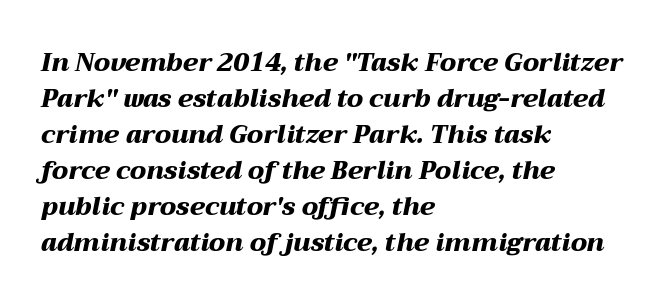
Vertically, the passage feels balanced, rows spaced as you'd expect. The foot of each line stays bare and open. The tracking reads as untouched default to a designer's eye. A student would call this left alignment; a typographer would say flush left, rag right.
